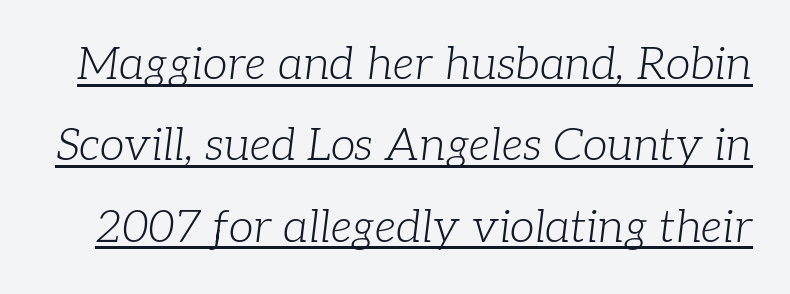
The image shows 45 px light serif type, italic (leaning right); set line spacing 1.81x, normal letter spacing, underlined; low stroke contrast and a medium x-height.
